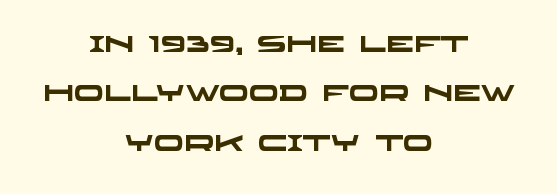
Q: Is the text bold? A: Yes.
Q: Is the text underlined? A: No.
Q: How is the paragraph aligned? A: Centered.
Q: Is the spacing between letters normal or unusually wide? A: Normal.
Q: Is the spacing between lines tight, normal or loose? A: Loose.
